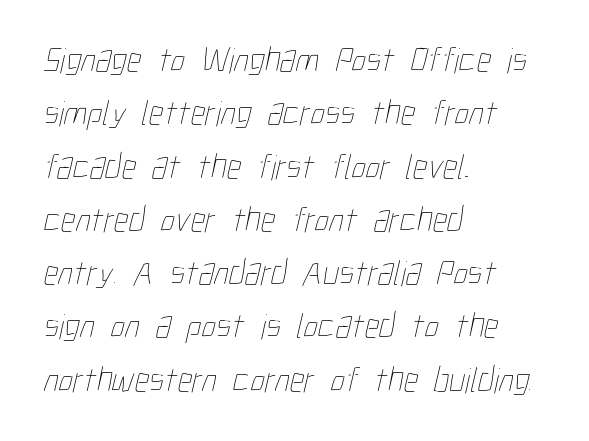
The image shows 36 px thin, condensed type; set left-aligned, normal line spacing (1.48x), normal letter spacing, not underlined; low stroke contrast and a medium x-height.
